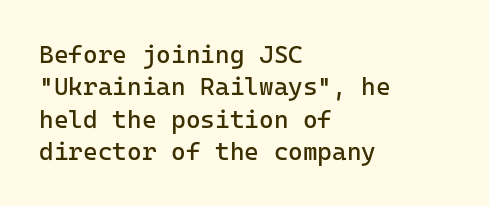
The image shows 25 px text type, upright; set left-aligned, normal line spacing (1.3x), normal letter spacing, not underlined.
